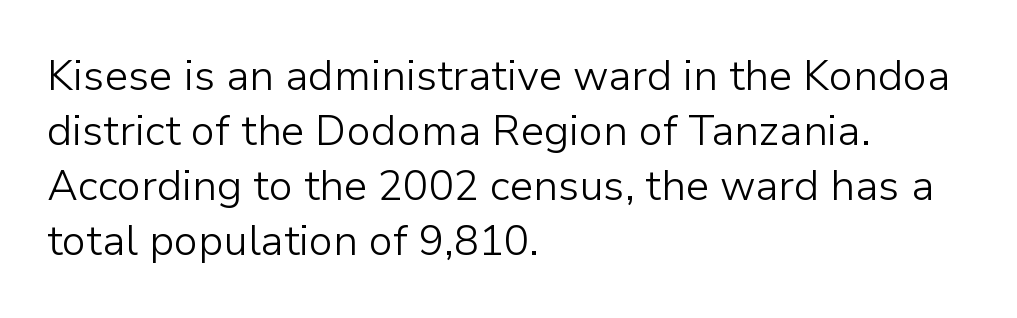
Q: Is the text bold? A: No.
Q: Is the text italic (slanted)? A: No, it is upright.
Q: Is the typeface a serif or a sans-serif typeface? A: Sans-serif.
Q: Is the text underlined? A: No.
Q: How is the paragraph aligned? A: Left-aligned.
Q: Is the spacing between letters normal or unusually wide? A: Normal.
Q: Is the spacing between lines tight, normal or loose? A: Normal.
Q: Width (condensed, normal, or wide)? A: Normal.
Q: Stroke contrast? A: Low.
Q: x-height? A: Medium.
Q: Monospaced? A: No.
